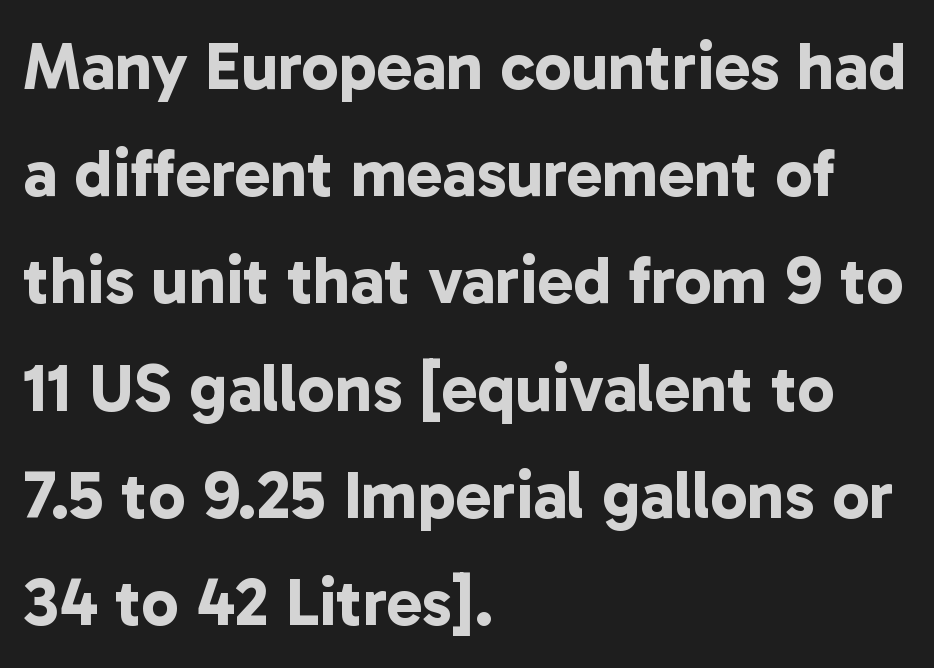
Is this a fixed-width face? No — the glyphs have proportional, varying widths. Glance below the letters and you will spot only blank space. Short and long lines alike share a common starting point at left. Reading down the column, the eye jumps a familiar distance to each next line. Emphasis by weight is at full strength: bold.
